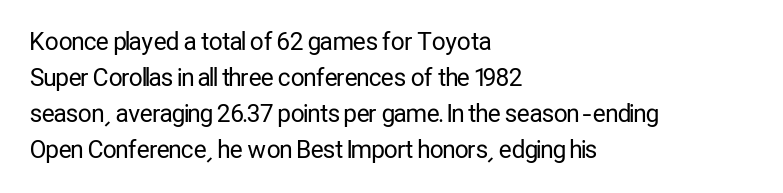
Q: Is the text bold? A: No.
Q: Is the text italic (slanted)? A: No, it is upright.
Q: Is the text underlined? A: No.
Q: How is the paragraph aligned? A: Left-aligned.
Q: Is the spacing between letters normal or unusually wide? A: Normal.
Q: Is the spacing between lines tight, normal or loose? A: Normal.
